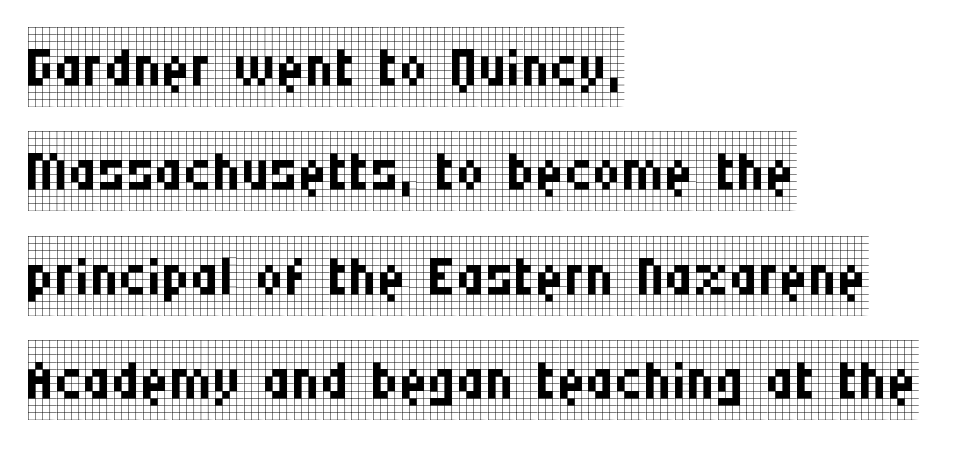
The rendering anchors every line to the left-hand side. The typeface chosen for these lines features serifs. Is there any slant? The stems are plumb. Here the designer chose a conventional face with non-uniform glyph widths.
